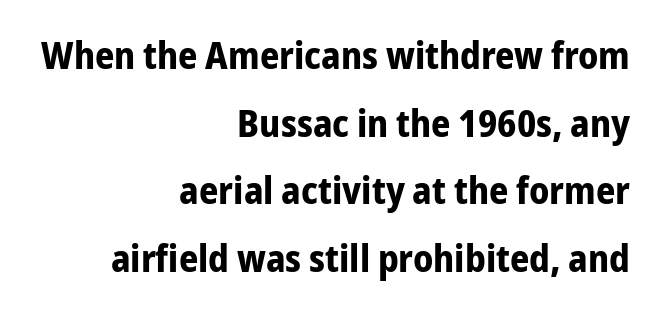
{"serif": "no", "italic": "no", "bold": "yes", "weight": "bold", "width": "condensed", "stroke_contrast": "low", "x_height": "medium", "monospaced": "no", "underline": "no", "align": "right", "line_spacing_ratio": 1.78, "letter_spacing": "normal", "letter_spacing_em": 0.0, "glyph_px": 38}
